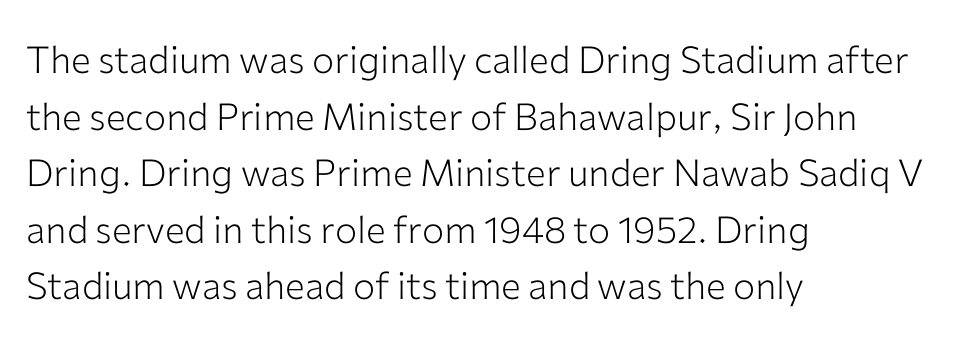
{"serif": "no", "italic": "no", "bold": "no", "weight": "light", "width": "normal", "stroke_contrast": "low", "x_height": "medium", "monospaced": "no", "underline": "no", "align": "left", "line_spacing": "normal", "line_spacing_ratio": 1.53, "letter_spacing": "normal", "letter_spacing_em": 0.0, "glyph_px": 37}
